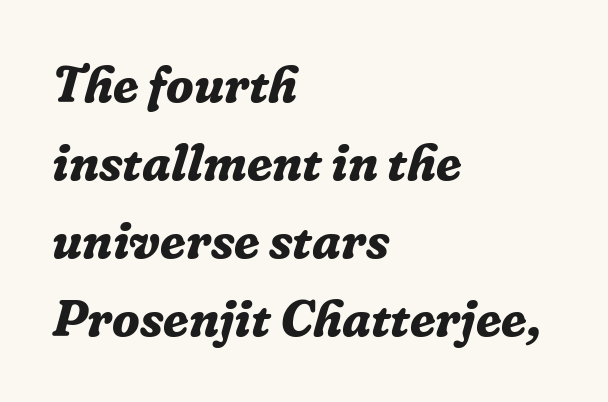
Rows of type keep a routine distance in the vertical direction. The ragged edge is on the right, which tells us the setting is flush left. Underline: absent. Each letter keeps its own natural width here, so spacing adapts to shape. The typeface chosen for these lines features serifs.
